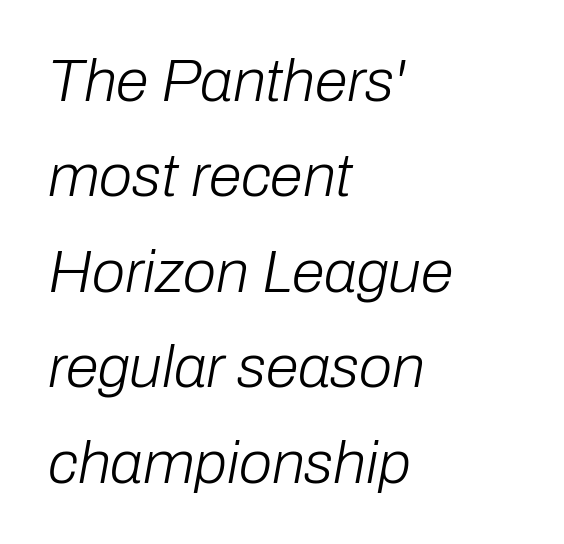
Tracking here is standard; glyphs follow each other at the usual distance. Check the space under the baseline: it is left empty. No letter is thick-stroked: the sample isn't bold. The letters advance in unequal steps, a hallmark of proportional type. Successive baselines arrive at the customary interval.
